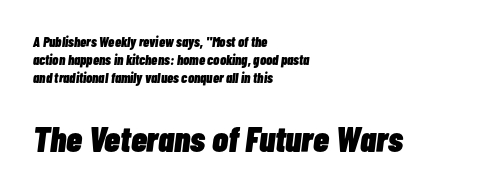
The image shows 36 px heavy, condensed type, italic (leaning right); set left-aligned, normal line spacing (1.3x), normal letter spacing, not underlined; the second (bottom) block is 2.57x larger; low stroke contrast and a medium x-height.
